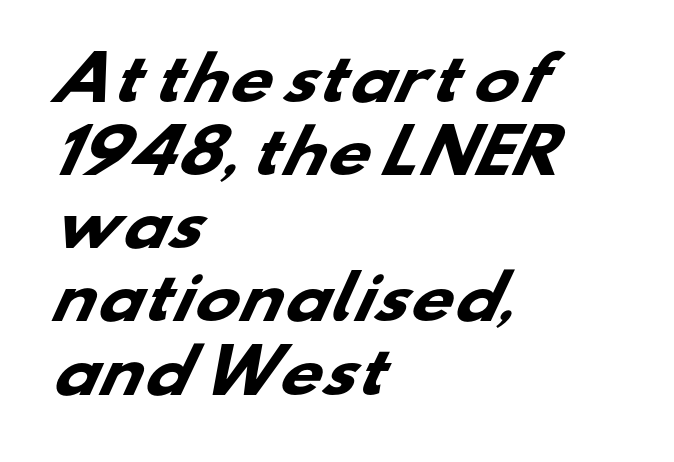
Do the characters align in a grid? No, the font is proportional. The lines in this sample share a left origin and differ only in where they stop. Notice how thick the strokes are: this is what a full bold looks like. Descender tails drop into unmarked territory. The rendering shows plain stroke endings on the letterforms — a sans-serif design.
